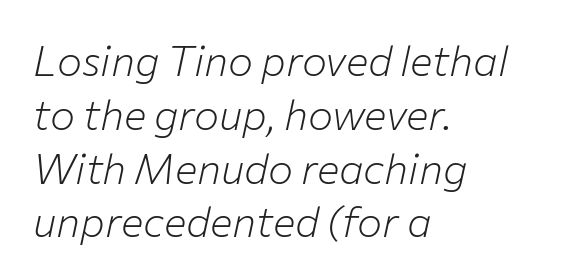
The image shows 42 px light type, italic (leaning right); set left-aligned, normal line spacing (1.28x), normal letter spacing, not underlined; low stroke contrast and a medium x-height.
